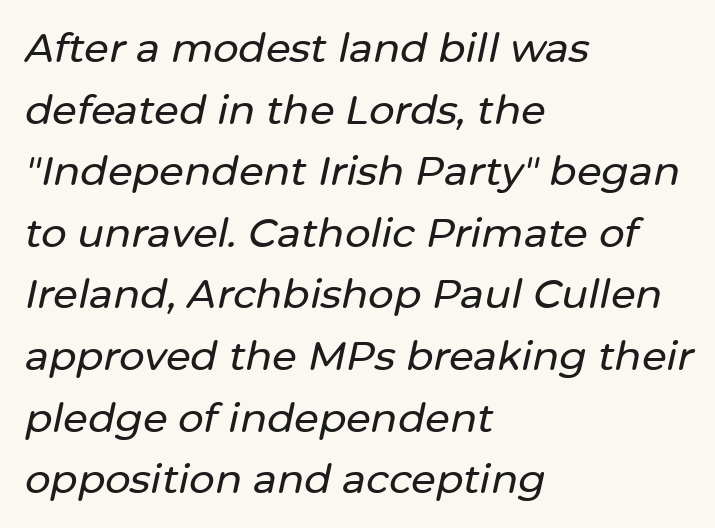
The letters advance in unequal steps, a hallmark of proportional type. Summary of vertical rhythm: regular, with standard interline spacing. The lines in this sample share a left origin and differ only in where they stop. This sample uses plain, unmodified letter spacing.
